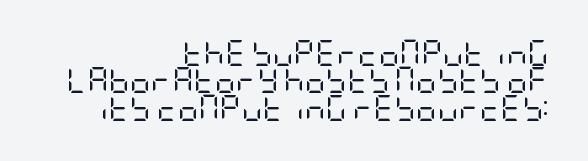
Students, note that the glyphs here touch the page at normal intervals. The typesetting does not lean heavy: it is not bold. The font's upright variant was chosen for this text. The zone under the glyphs is completely vacant. Vertically, the passage feels compressed, each row crowding the next.
